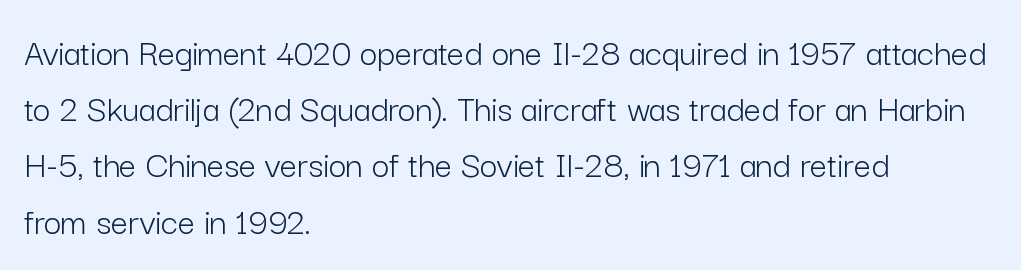
The image shows 38 px light sans-serif type, upright; set left-aligned, normal line spacing (1.48x), normal letter spacing, not underlined; low stroke contrast and a medium x-height.
